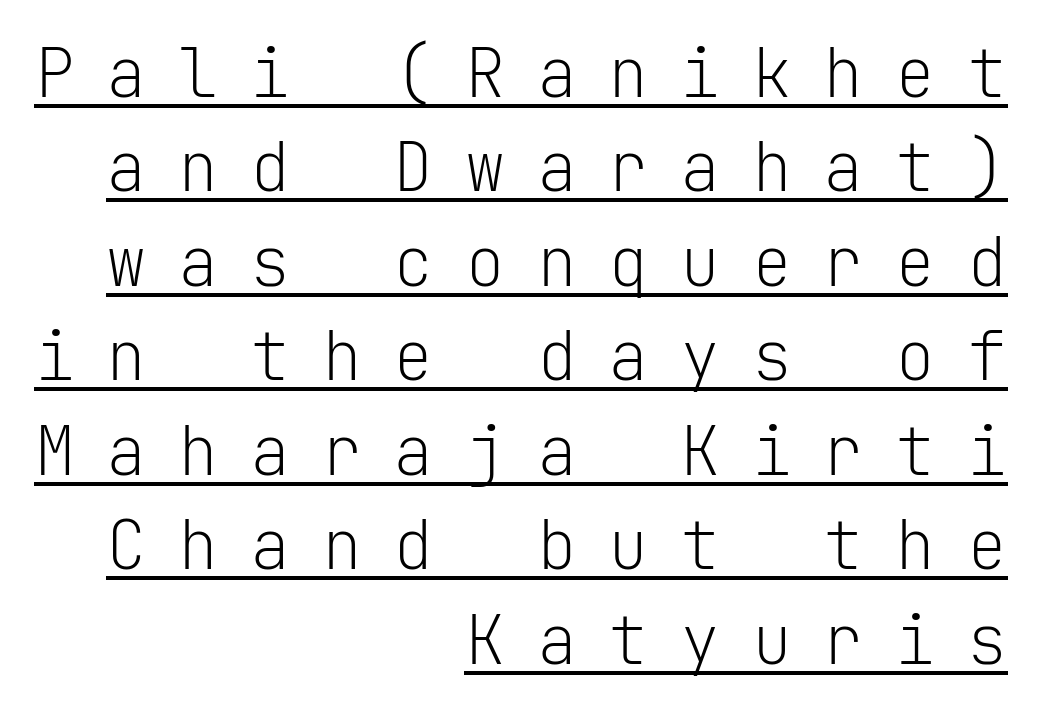
The typesetter has applied underlining to the passage shown. Typographically, this falls in the sans-serif category. The letters stand straight up with perfectly vertical stems. Leading matches the norm, producing a regular column.
